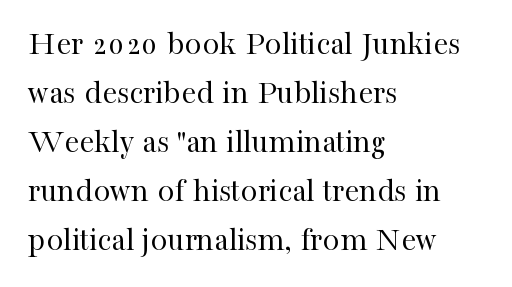
Q: Is the text bold? A: No.
Q: Is the text italic (slanted)? A: No, it is upright.
Q: Is the typeface a serif or a sans-serif typeface? A: Serif.
Q: Is the text underlined? A: No.
Q: How is the paragraph aligned? A: Left-aligned.
Q: Is the spacing between letters normal or unusually wide? A: Normal.
Q: Is the spacing between lines tight, normal or loose? A: Normal.
Q: Width (condensed, normal, or wide)? A: Normal.
Q: Stroke contrast? A: High.
Q: x-height? A: Medium.
Q: Monospaced? A: No.
